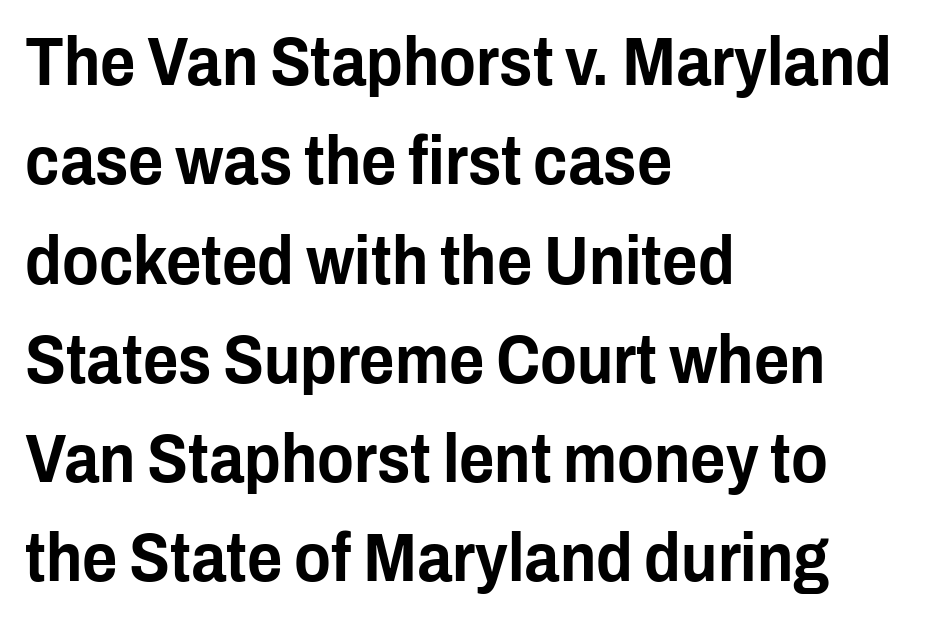
{"serif": "no", "italic": "no", "width": "condensed", "stroke_contrast": "low", "x_height": "medium", "monospaced": "no", "underline": "no", "align": "left", "line_spacing": "normal", "line_spacing_ratio": 1.46, "letter_spacing": "normal", "letter_spacing_em": 0.0, "glyph_px": 68}
